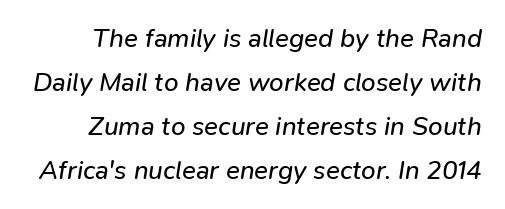
The image shows 26 px text type, italic (leaning right); set normal line spacing (1.69x), normal letter spacing, not underlined.
